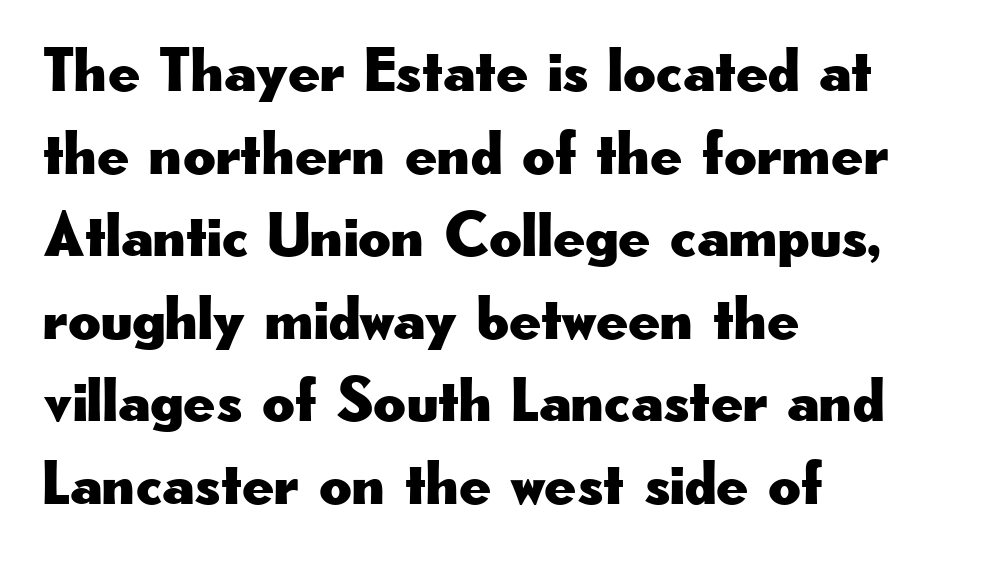
A classic flush-left, rag-right setting is used for this passage. The letters stand straight up with perfectly vertical stems. The line-height multiplier appears to be the usual default. This rendering employs a face without finishing strokes, i.e., a sans-serif. No extra tracking has been applied to these lines.
